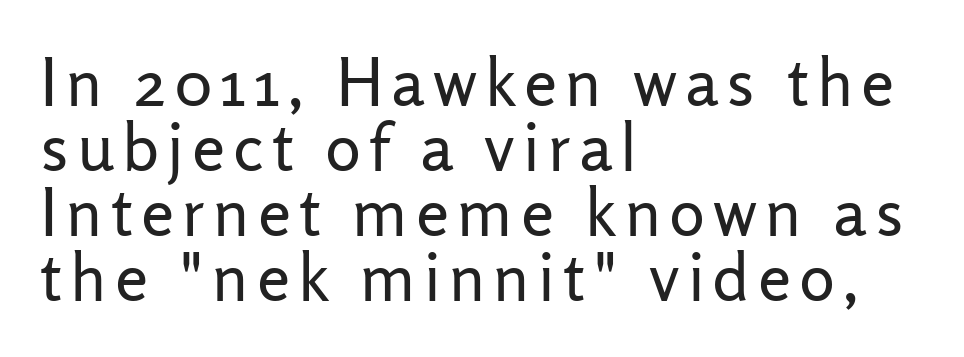
Beneath every word, the page is bare. Looks like regular typesetting: each glyph gets only the width it needs. Regarding serifs, this sample does without them. Italic? Not at all — the glyphs are vertical.
